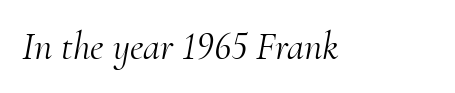
The image shows 39 px light serif type, italic (leaning right); set normal letter spacing, not underlined; medium stroke contrast and a small x-height.
